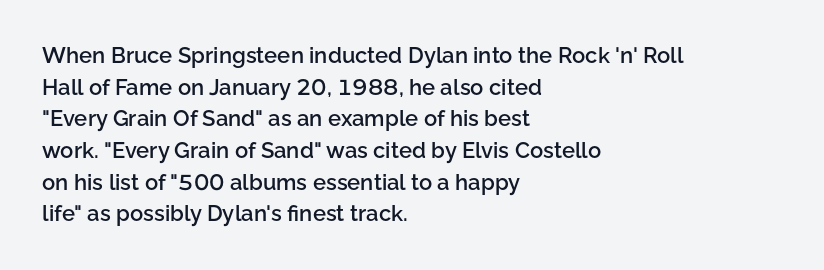
The passage shown stacks its lines at a standard gap. Beneath every word, the page is bare. The compositor pushed each line to the left boundary. Tall strokes in this sample are plumb rather than angled.
